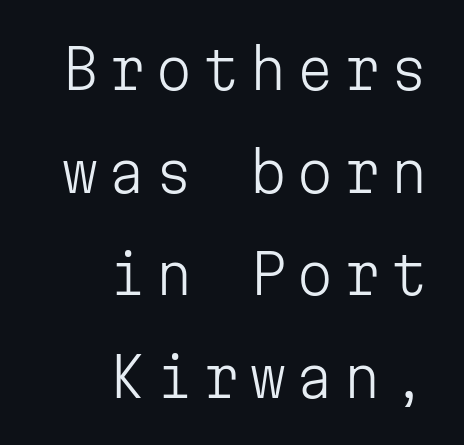
{"serif": "no", "italic": "no", "bold": "no", "weight": "light", "width": "normal", "stroke_contrast": "low", "x_height": "medium", "monospaced": "yes", "underline": "no", "align": "right", "line_spacing": "loose", "line_spacing_ratio": 1.9, "glyph_px": 54}
